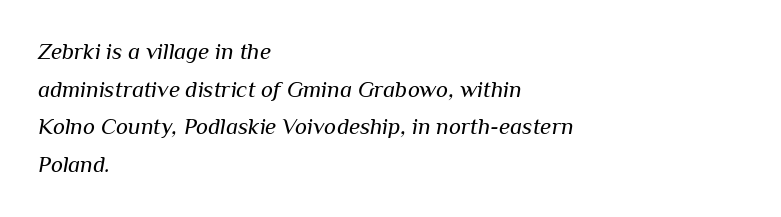
The image shows 23 px text type, italic (leaning right); set left-aligned, normal line spacing (1.64x), normal letter spacing, not underlined.
